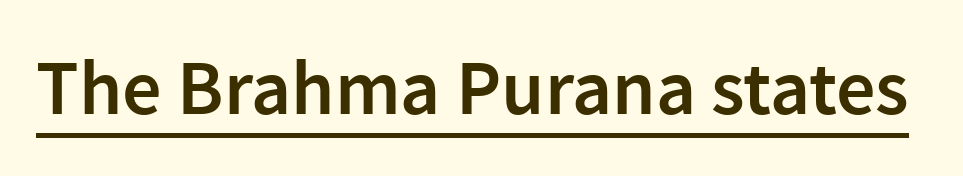
Quick note: not italic, upright. The face used here is a sans, in the tradition of grotesques and geometrics. Is the letter spacing exaggerated? No — it looks like the ordinary default. The face used here is proportionally spaced, like ordinary book or web type. Honestly, the underline is the first thing you notice here. The typesetting leans somewhat heavy: a semibold.
